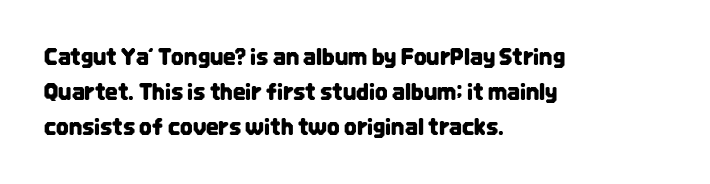
The face used here is rendered with its standard letterfit. A bare baseline throughout the passage. The compositor pushed each line to the left boundary. Regarding leading, the lines here are spaced in the standard way.
